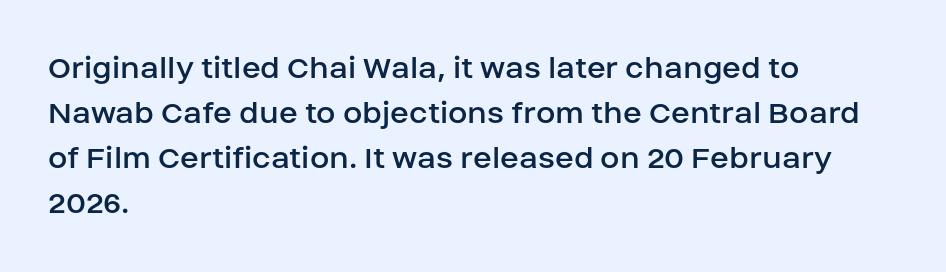
The strip under each line holds only bare page. The axis of the letterforms is exactly vertical. Varying glyph widths throughout — classic text-font behaviour. Does the copy run flush right? No — it runs flush left. Letterform terminals end flat and unadorned throughout the passage. The block of text has a typical density, with ordinary space between rows.
